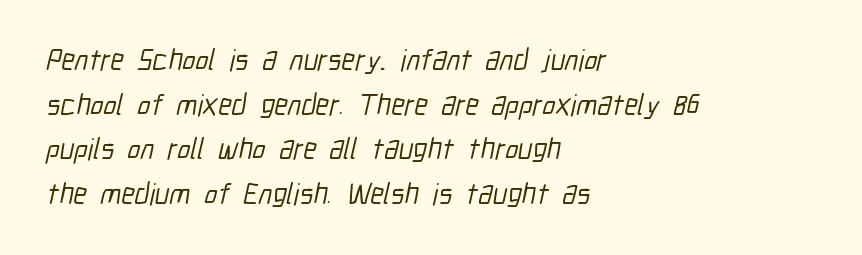
{"serif": "no", "width": "condensed", "stroke_contrast": "low", "x_height": "medium", "monospaced": "no", "underline": "no", "align": "left", "line_spacing": "normal", "line_spacing_ratio": 1.49, "letter_spacing": "normal", "letter_spacing_em": 0.0, "glyph_px": 30}
